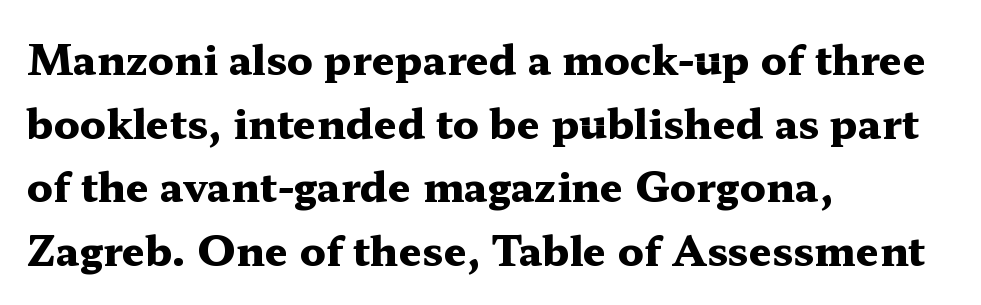
The passage is arranged the way most books set body copy — flush left. Tracking here is standard; glyphs follow each other at the usual distance. The area under the type is left untouched. I'd describe the lettering as bold — thick and assertive.
